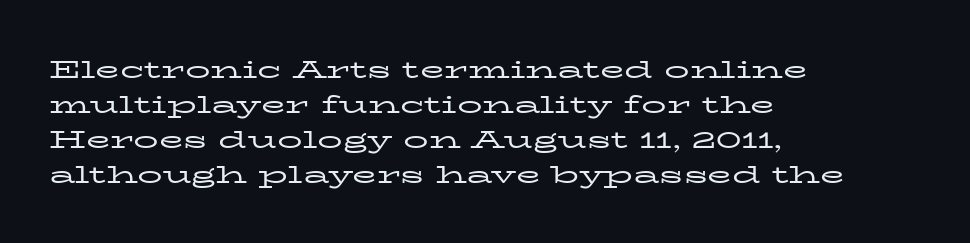
{"italic": "no", "bold": "no", "underline": "no", "align": "left", "line_spacing": "normal", "line_spacing_ratio": 1.4, "letter_spacing": "normal", "letter_spacing_em": 0.0, "glyph_px": 25}
